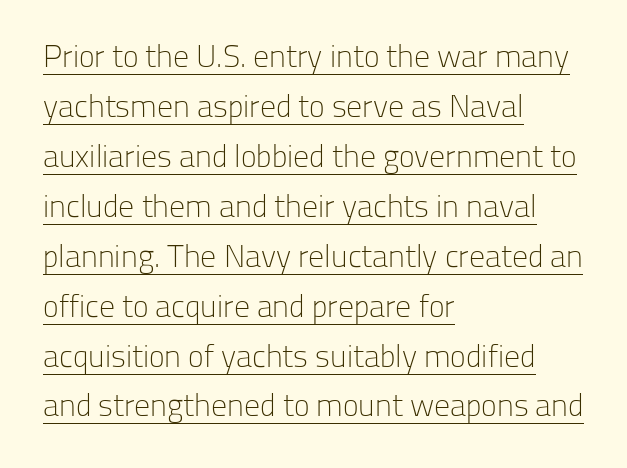
{"serif": "no", "italic": "no", "bold": "no", "weight": "light", "width": "normal", "stroke_contrast": "low", "x_height": "medium", "monospaced": "no", "underline": "yes", "align": "left", "line_spacing": "normal", "line_spacing_ratio": 1.56, "letter_spacing": "normal", "letter_spacing_em": 0.0, "glyph_px": 32}
